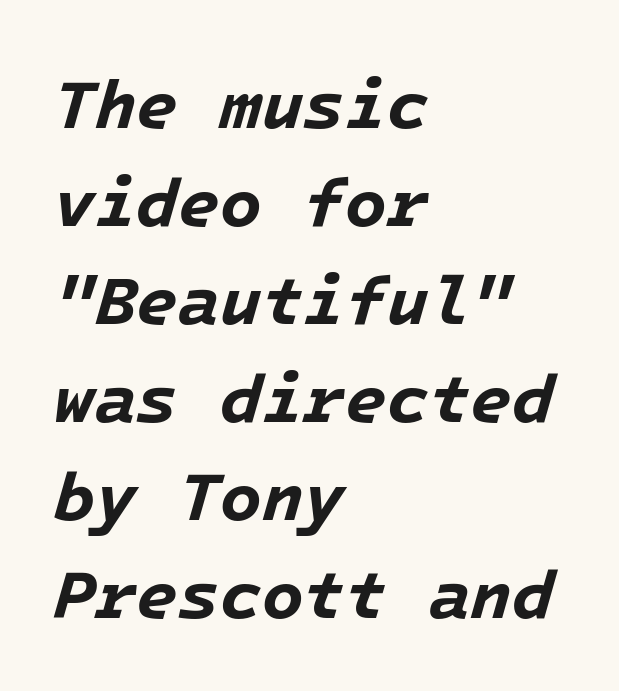
Q: Is the text bold? A: Yes.
Q: Is the text italic (slanted)? A: Yes, it leans right by about 16 degrees.
Q: Is the text underlined? A: No.
Q: How is the paragraph aligned? A: Left-aligned.
Q: Is the spacing between letters normal or unusually wide? A: Normal.
Q: Is the spacing between lines tight, normal or loose? A: Normal.
Q: Width (condensed, normal, or wide)? A: Normal.
Q: Stroke contrast? A: Low.
Q: x-height? A: Medium.
